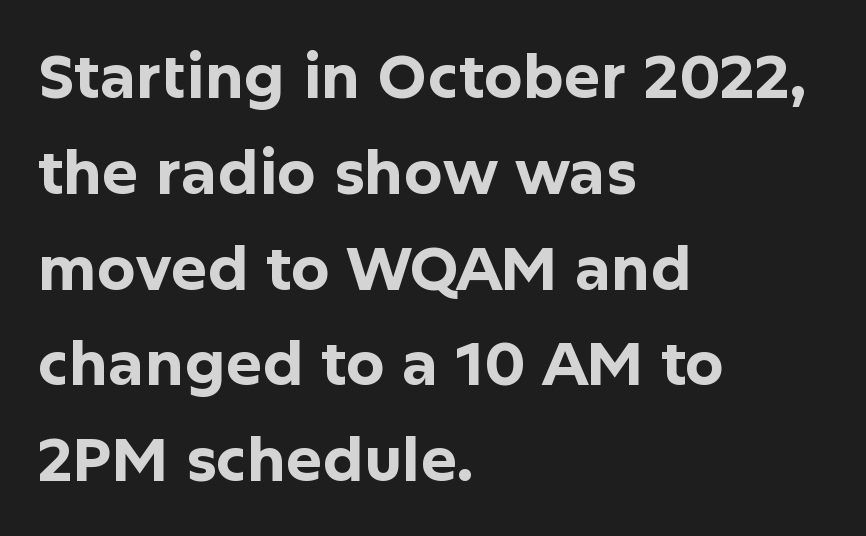
Q: Is the text bold? A: Yes.
Q: Is the text italic (slanted)? A: No, it is upright.
Q: Is the typeface a serif or a sans-serif typeface? A: Sans-serif.
Q: Is the text underlined? A: No.
Q: How is the paragraph aligned? A: Left-aligned.
Q: Is the spacing between letters normal or unusually wide? A: Normal.
Q: Is the spacing between lines tight, normal or loose? A: Normal.
Q: Width (condensed, normal, or wide)? A: Normal.
Q: Stroke contrast? A: Low.
Q: x-height? A: Medium.
Q: Monospaced? A: No.
